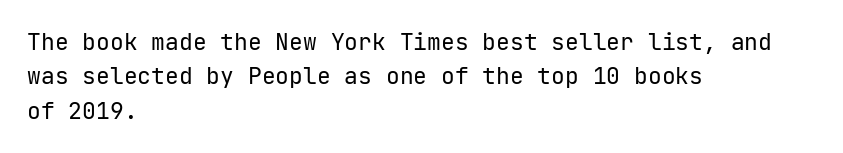
Q: Is the text bold? A: No.
Q: Is the text italic (slanted)? A: No, it is upright.
Q: Is the text underlined? A: No.
Q: How is the paragraph aligned? A: Left-aligned.
Q: Is the spacing between letters normal or unusually wide? A: Normal.
Q: Is the spacing between lines tight, normal or loose? A: Normal.
